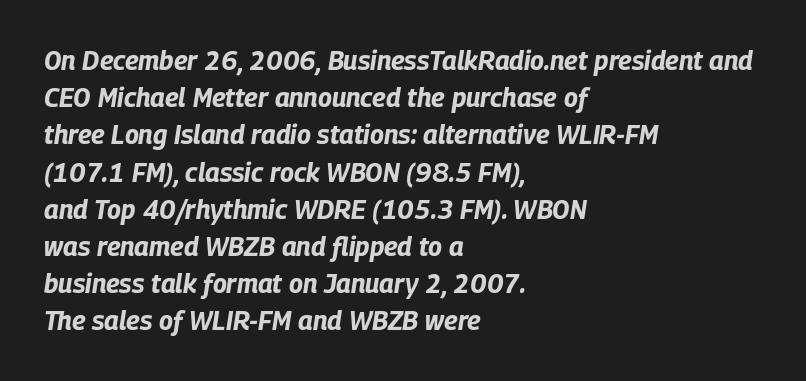
Horizontal alignment here is leftward, the default for most running prose. What weight is shown? A full bold with thick strokes. Glance below the letters and you will spot only blank space. The letterforms sit shoulder to shoulder at normal distance. Rendered with sloped, italic letterforms. These lines sit exactly where default settings would place them.
